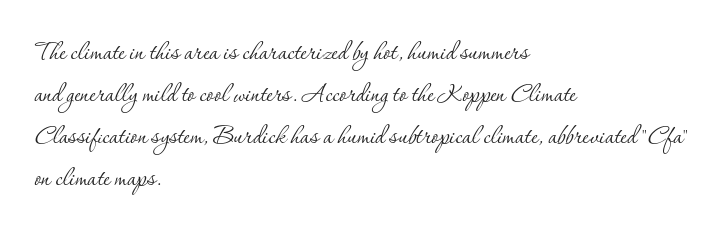
The image shows 32 px thin serif type; set left-aligned, normal line spacing (1.31x), normal letter spacing, not underlined; low stroke contrast and a small x-height.
